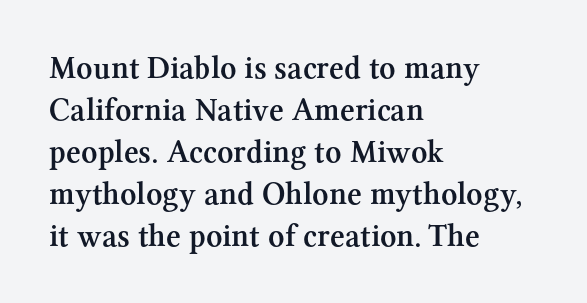
Q: Is the text bold? A: Semi-bold.
Q: Is the text italic (slanted)? A: No, it is upright.
Q: Is the typeface a serif or a sans-serif typeface? A: Serif.
Q: Is the text underlined? A: No.
Q: How is the paragraph aligned? A: Left-aligned.
Q: Is the spacing between letters normal or unusually wide? A: Normal.
Q: Is the spacing between lines tight, normal or loose? A: Normal.
Q: Width (condensed, normal, or wide)? A: Normal.
Q: Stroke contrast? A: Medium.
Q: x-height? A: Medium.
Q: Monospaced? A: No.
